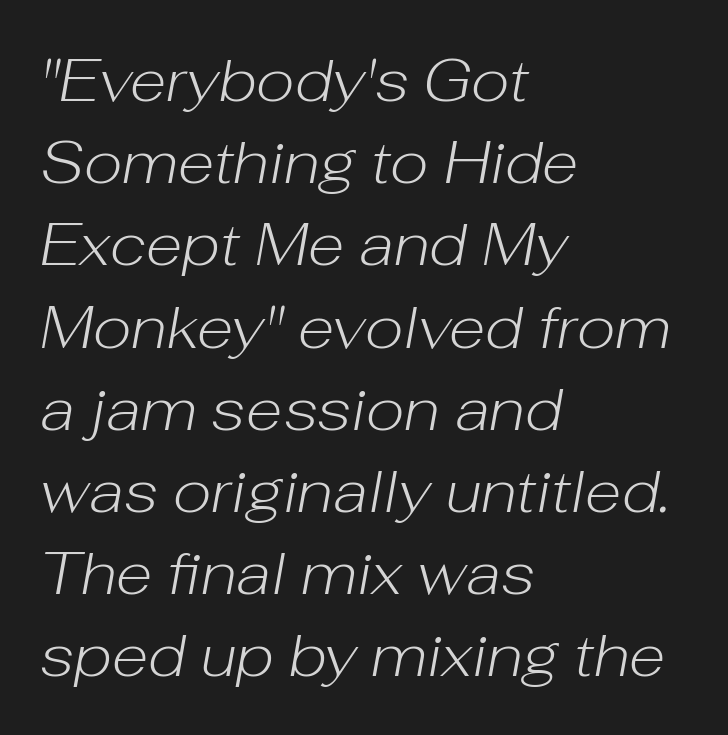
The image shows 60 px light type, italic (leaning right); set left-aligned, normal line spacing (1.37x), normal letter spacing, not underlined; low stroke contrast and a medium x-height.
